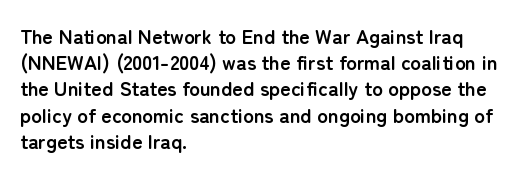
Leftover space on each line is placed entirely after the last word. Honestly, the row spacing looks completely unremarkable. This sample uses an upright cut, with every glyph sitting square on the baseline. A typesetter would call this zero additional tracking. Check the space under the baseline: it is left empty.
